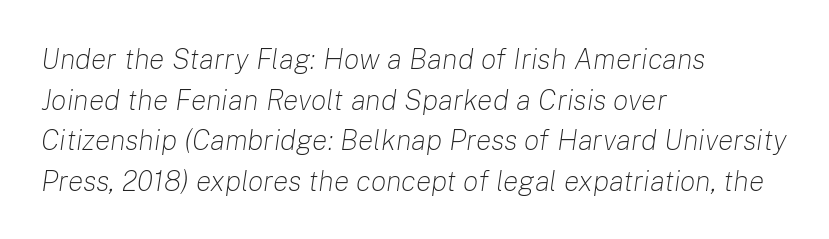
Standard letterfit; no display-style spreading of the glyphs. This rendering features lettering with no underline. Each letter keeps its own natural width here, so spacing adapts to shape. The font sits on the lighter half of the weight spectrum, regular included. Tall strokes in this sample are angled rather than plumb.
